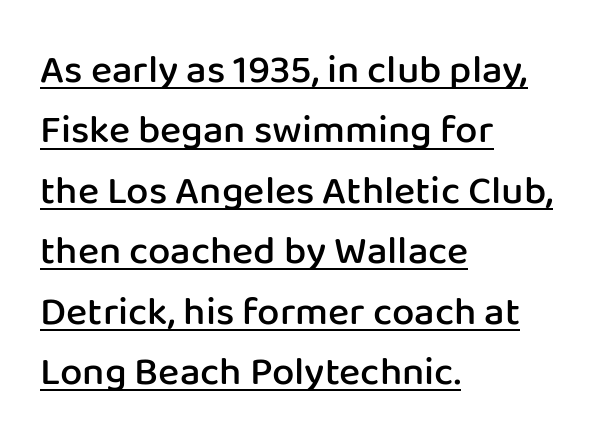
The image shows 40 px semibold sans-serif type, upright; set left-aligned, normal line spacing (1.51x), normal letter spacing, underlined; low stroke contrast and a medium x-height.
